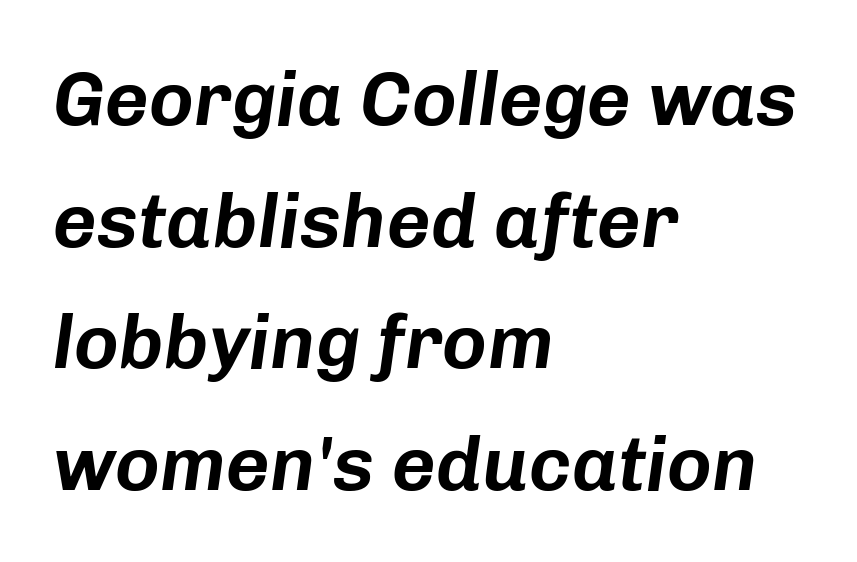
The image shows 76 px text type, italic (leaning right); set left-aligned, normal line spacing (1.6x), normal letter spacing, not underlined; low stroke contrast and a medium x-height.
